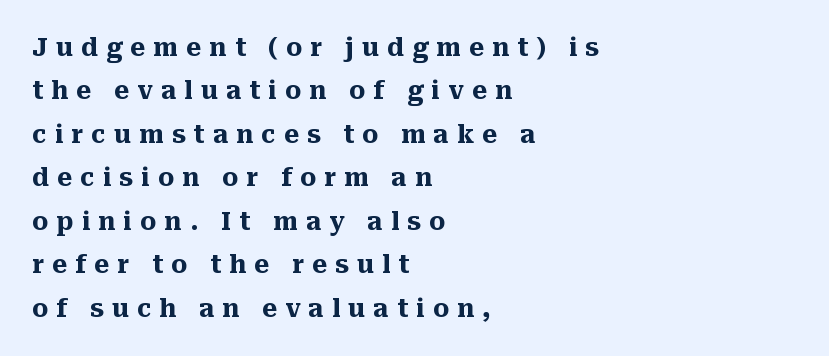
{"italic": "no", "bold": "yes", "underline": "no", "align": "left", "line_spacing_ratio": 1.74, "letter_spacing": "wide", "letter_spacing_em": 0.33, "glyph_px": 25}
